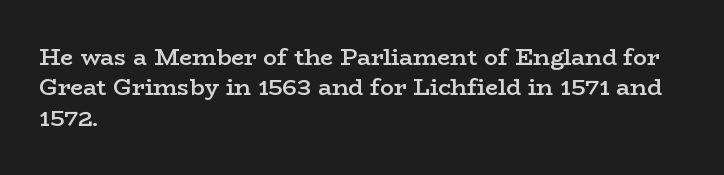
Q: Is the text bold? A: Semi-bold.
Q: Is the text italic (slanted)? A: No, it is upright.
Q: Is the text underlined? A: No.
Q: How is the paragraph aligned? A: Left-aligned.
Q: Is the spacing between letters normal or unusually wide? A: Normal.
Q: Is the spacing between lines tight, normal or loose? A: Normal.
